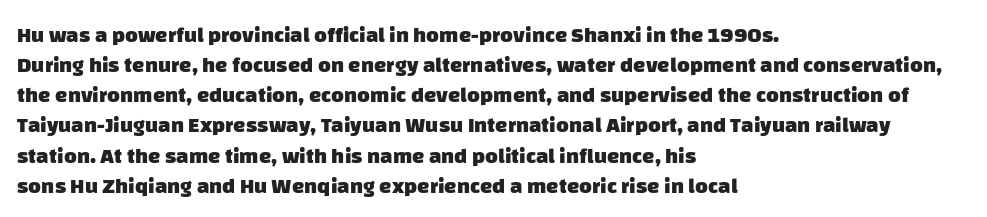
The image shows 22 px bold type; set left-aligned, normal line spacing (1.37x), normal letter spacing, not underlined.
